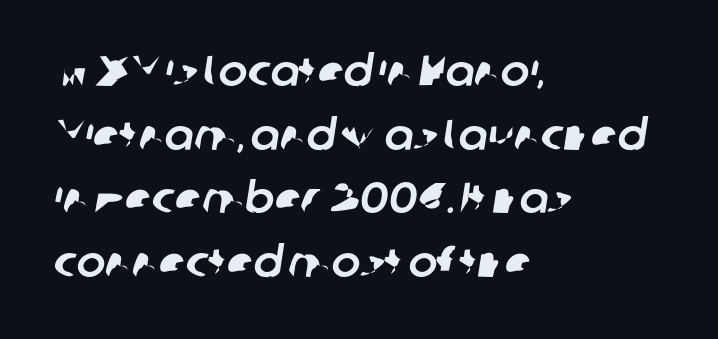
{"serif": "no", "width": "normal", "stroke_contrast": "low", "x_height": "medium", "monospaced": "no", "underline": "no", "align": "left", "line_spacing": "normal", "line_spacing_ratio": 1.48, "letter_spacing": "normal", "letter_spacing_em": 0.0, "glyph_px": 43}
